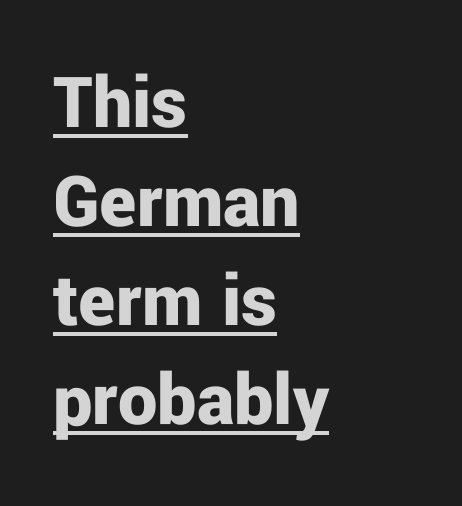
{"serif": "no", "italic": "no", "bold": "yes", "weight": "bold", "width": "normal", "stroke_contrast": "low", "x_height": "medium", "monospaced": "no", "underline": "yes", "align": "left", "line_spacing": "normal", "line_spacing_ratio": 1.27, "letter_spacing": "normal", "letter_spacing_em": 0.0, "glyph_px": 78}
